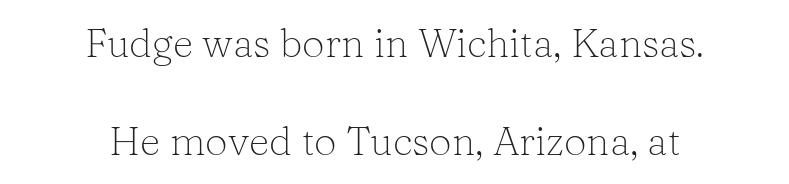
{"serif": "yes", "italic": "no", "bold": "no", "weight": "light", "width": "normal", "stroke_contrast": "low", "x_height": "medium", "monospaced": "no", "underline": "no", "align": "center", "line_spacing": "loose", "line_spacing_ratio": 2.46, "letter_spacing": "normal", "letter_spacing_em": 0.0, "glyph_px": 40}
